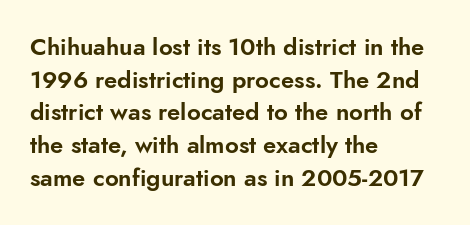
The vertical gap from one line to the next is medium. The rendering keeps characters at their native spacing. The axis of the letterforms is exactly vertical. Bare-footed words on every line. In CSS terms this would be text-align: left.
